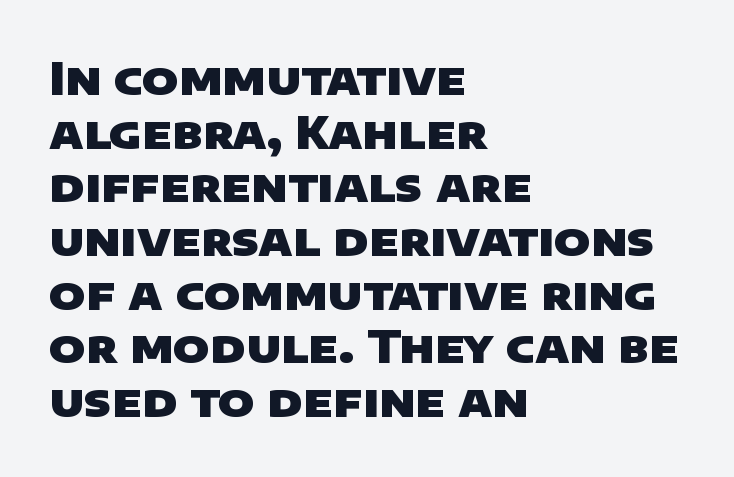
Stroke terminals: plain, sans-serif. Letters rest on an invisible, unmarked baseline. The letters sit at their default tracking, neither squeezed nor spread. Emphasis by weight is at full strength: bold.
